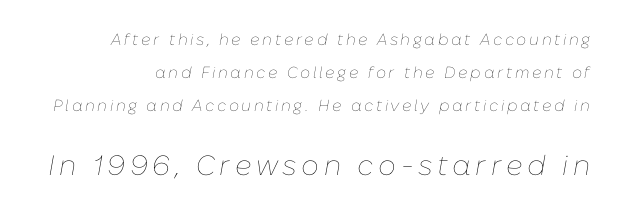
{"italic": "yes", "lean": "right", "slant_degrees": 10, "bold": "no", "weight": "thin", "width": "normal", "stroke_contrast": "low", "x_height": "medium", "monospaced": "no", "underline": "no", "line_spacing": "loose", "line_spacing_ratio": 2.05, "larger_block": "second", "size_ratio": 1.75, "glyph_px": 28}
